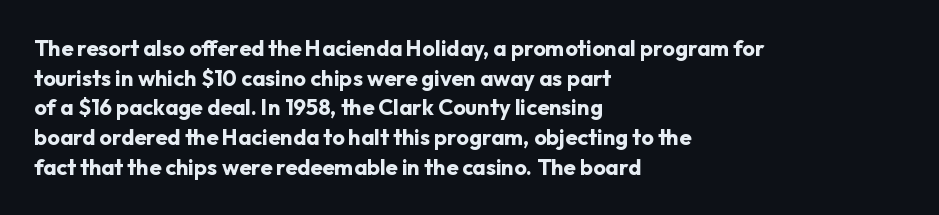
Caption: standard tracking, unaltered. Bold? Absolutely — the strokes are thick and heavy. Where is the straight margin? On the left. The line-height multiplier appears to be the usual default. Underlining? Definitely not there. Upright lettering throughout.
